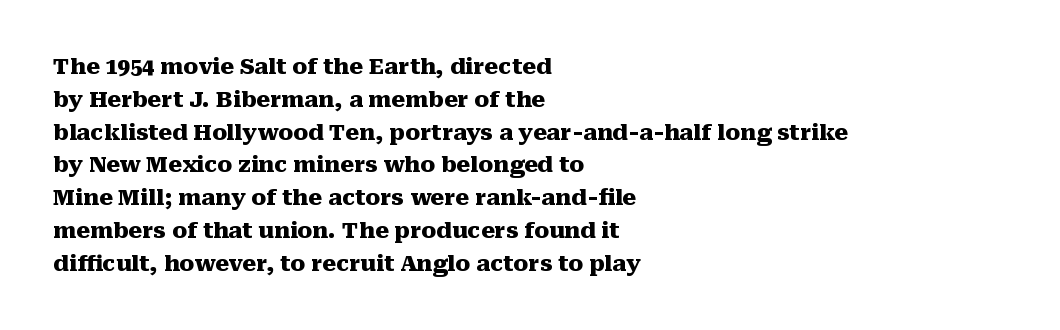
Nobody touched the tracking dial on this one. Alignment: flush left. Tall strokes in this sample are plumb rather than angled. Weight: bold.
